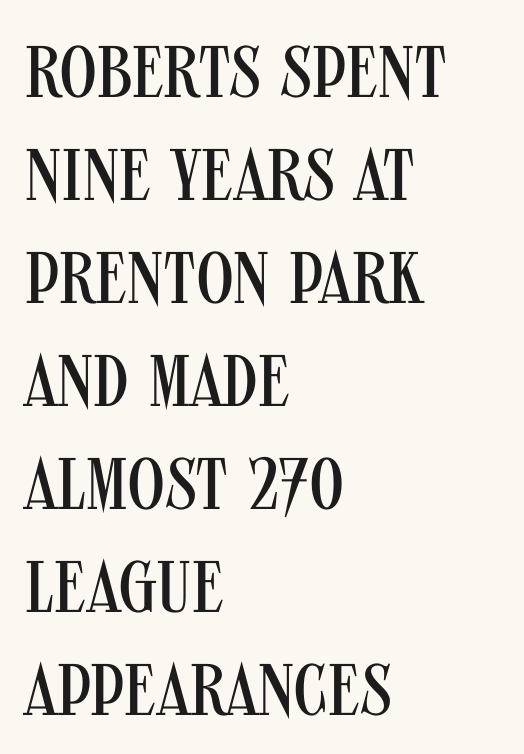
The image shows 73 px regular-weight, condensed sans-serif type, upright; set left-aligned, normal line spacing (1.41x), normal letter spacing, not underlined; medium stroke contrast and a large x-height.
